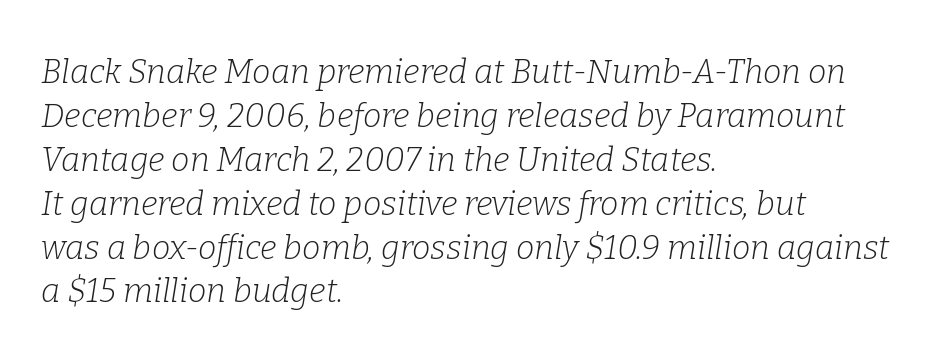
Q: Is the text bold? A: No.
Q: Is the text italic (slanted)? A: Yes, it leans right by about 9 degrees.
Q: Is the typeface a serif or a sans-serif typeface? A: Serif.
Q: Is the text underlined? A: No.
Q: How is the paragraph aligned? A: Left-aligned.
Q: Is the spacing between letters normal or unusually wide? A: Normal.
Q: Is the spacing between lines tight, normal or loose? A: Normal.
Q: Width (condensed, normal, or wide)? A: Normal.
Q: Stroke contrast? A: Low.
Q: x-height? A: Medium.
Q: Monospaced? A: No.
